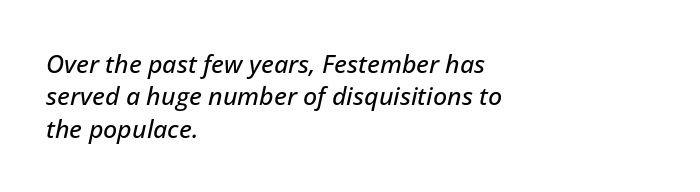
{"italic": "yes", "lean": "right", "slant_degrees": 12, "underline": "no", "align": "left", "line_spacing": "normal", "line_spacing_ratio": 1.3, "letter_spacing": "normal", "letter_spacing_em": 0.0, "glyph_px": 25}
